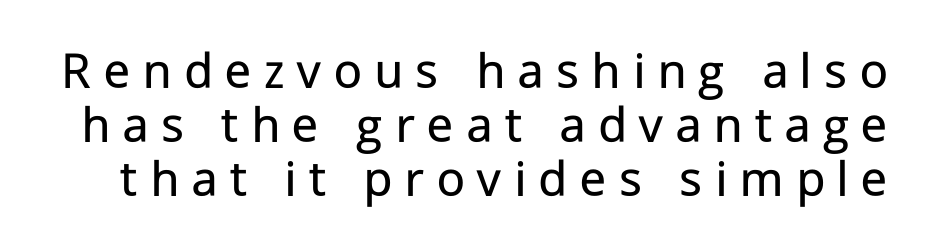
The image shows 54 px regular-weight sans-serif type, upright; set tight line spacing (1.0x), unusually wide letter spacing (+0.23 em), not underlined; low stroke contrast and a medium x-height.
